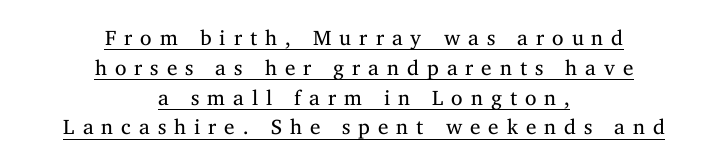
The passage shown is not bold in any degree. How would I describe the line gaps? Plain and ordinary. The axis of the letterforms is exactly vertical. A baseline rule has been typeset under these characters.
